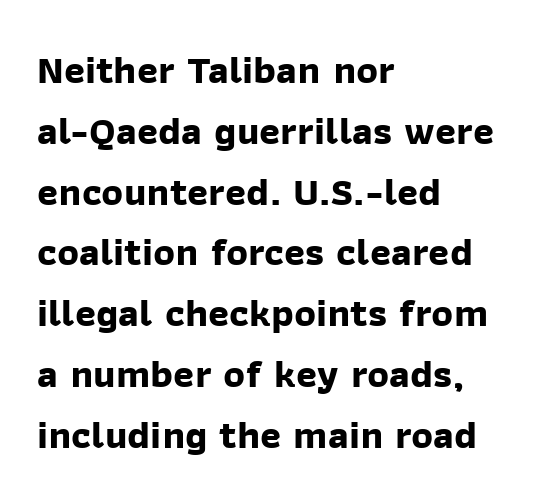
Looks like regular typesetting: each glyph gets only the width it needs. No feet cap the strokes, marking this as sans-serif type. Line starts are locked; line ends wander. Check the space under the baseline: it is left empty. Spacing between characters is what you'd get straight out of the box.
